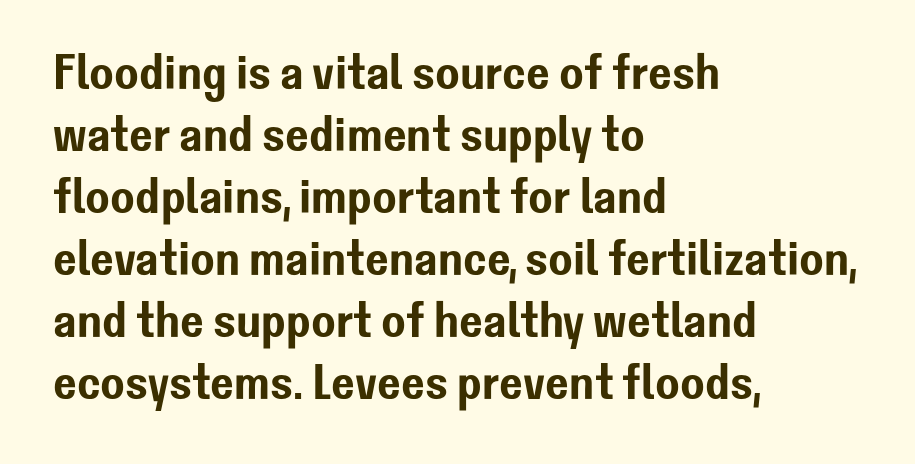
The letters carry no serifs — their stems end cleanly without finishing strokes. Looks like regular typesetting: each glyph gets only the width it needs. Each line starts at the same left margin while the right side varies. Quick note: underline off. The letters sit at their default tracking, neither squeezed nor spread. These lines were composed using upright roman letters.
